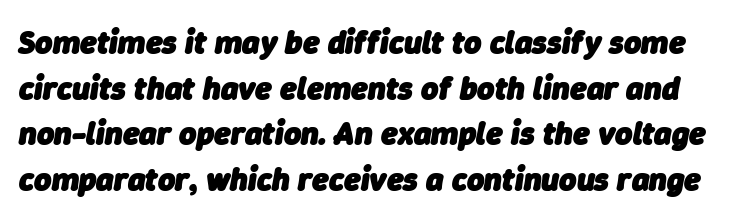
The image shows 33 px heavy type, italic (leaning right); set normal line spacing (1.38x), normal letter spacing, not underlined; low stroke contrast and a medium x-height.
